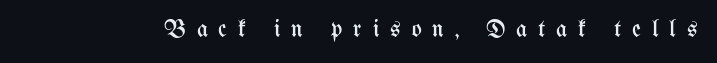
{"italic": "no", "bold": "no", "underline": "no", "letter_spacing": "wide", "letter_spacing_em": 0.45, "glyph_px": 24}
